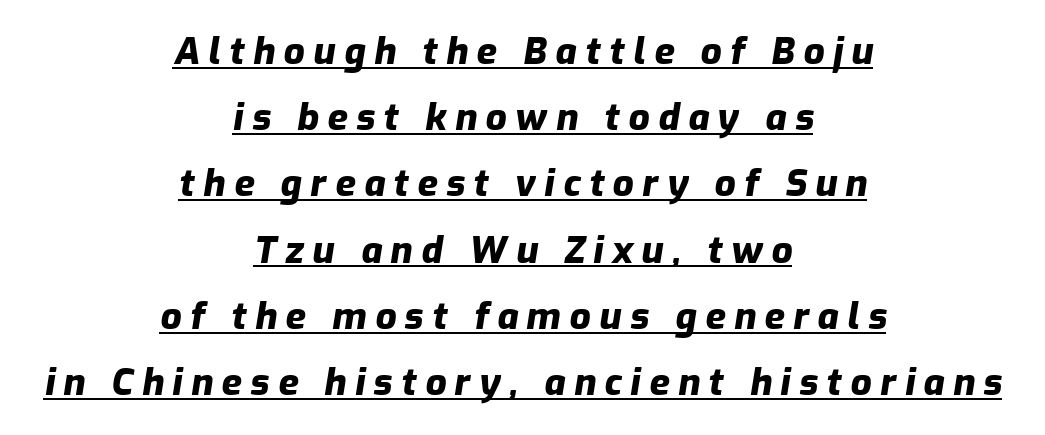
Proportional: the letters do not fall into vertical columns. Does the copy run flush right? No — it is centered line by line. Display-style spreading of the glyphs; the letterfit is very open. Descenders here cross a horizontal rule under the line. You can tell it's italic because the verticals aren't actually vertical. Stroke thickness is high; the sample reads as a true bold.
